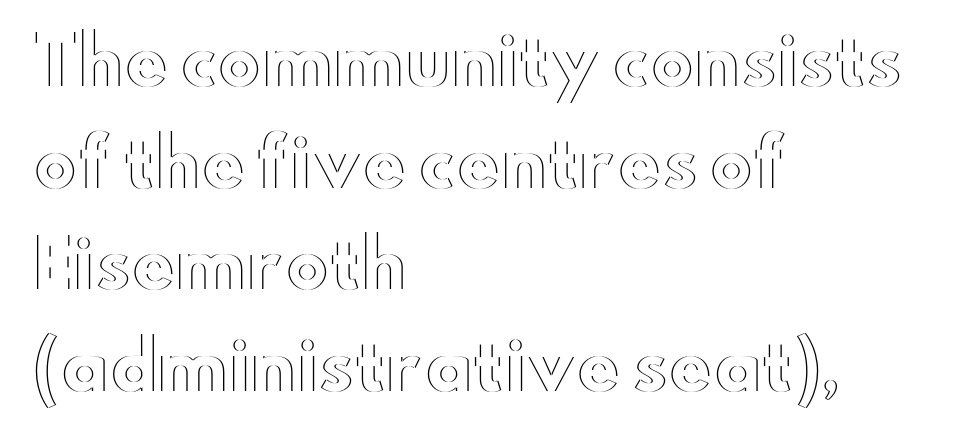
The rendering anchors every line to the left-hand side. Tracking value appears to be zero — textbook default spacing. This sample has the flowing, uneven cadence of proportional lettering. If you drew a line through each stem, it would be perfectly vertical. Leading: standard. The zone under the glyphs is completely vacant.
